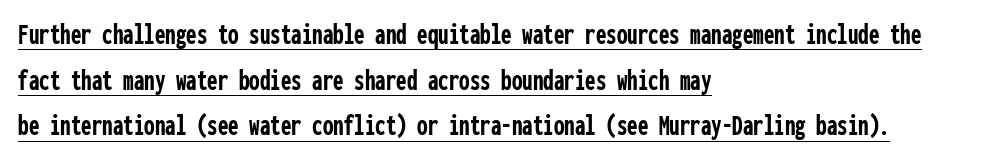
{"serif": "no", "italic": "no", "bold": "yes", "weight": "semibold", "width": "condensed", "stroke_contrast": "low", "x_height": "medium", "monospaced": "yes", "underline": "yes", "align": "left", "line_spacing": "normal", "line_spacing_ratio": 1.52, "letter_spacing": "normal", "letter_spacing_em": 0.0, "glyph_px": 30}
